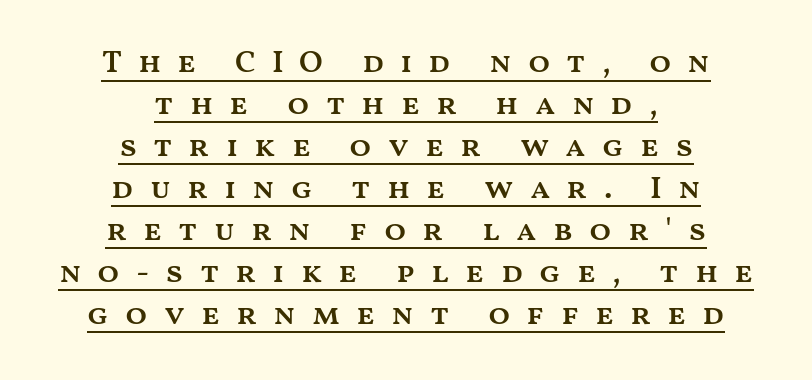
The image shows 32 px semibold, wide type, upright; set centered, normal line spacing (1.31x), unusually wide letter spacing (+0.5 em), underlined; medium stroke contrast and a medium x-height.
